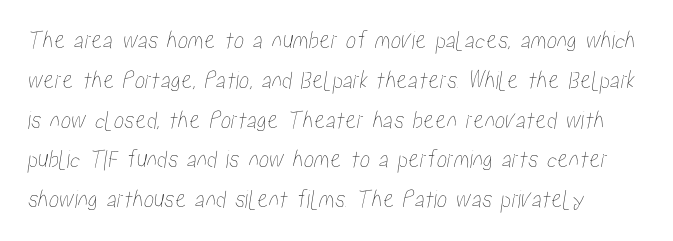
Successive baselines arrive at the customary interval. No extra tracking has been applied to these lines. Reading down the block, your eye returns to a fixed left position each line. The foot of each line stays bare and open.
